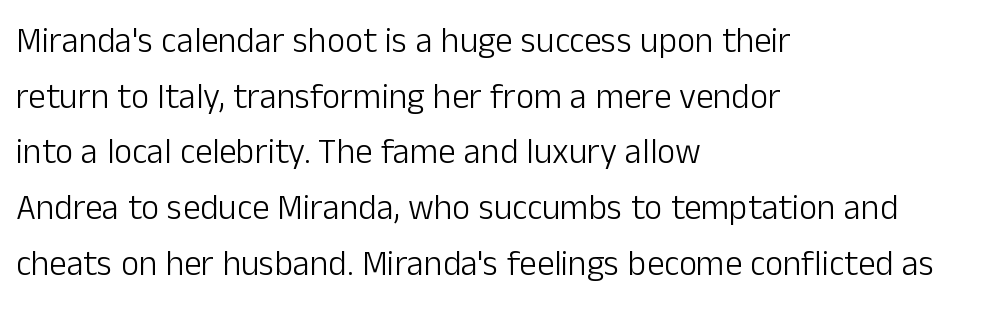
The image shows 35 px light sans-serif type, upright; set left-aligned, normal line spacing (1.59x), normal letter spacing, not underlined; low stroke contrast and a medium x-height.
